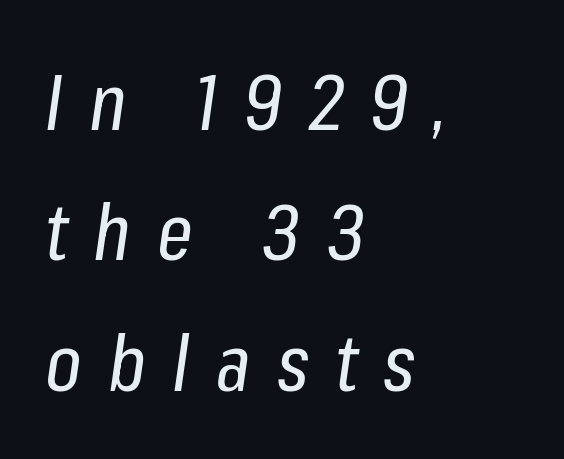
Underlining? Definitely not there. Here the designer chose a conventional face with non-uniform glyph widths. This block has exactly the height ordinary leading produces. No extra ink here — the face is not bold. The face used here has a pronounced slope to its letters.
